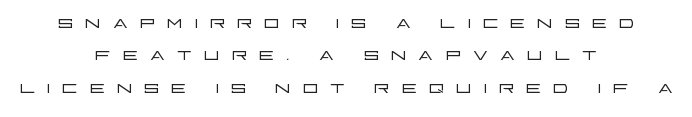
{"italic": "no", "bold": "no", "underline": "no", "align": "center", "line_spacing": "normal", "line_spacing_ratio": 1.3, "letter_spacing": "wide", "letter_spacing_em": 0.42, "glyph_px": 25}
